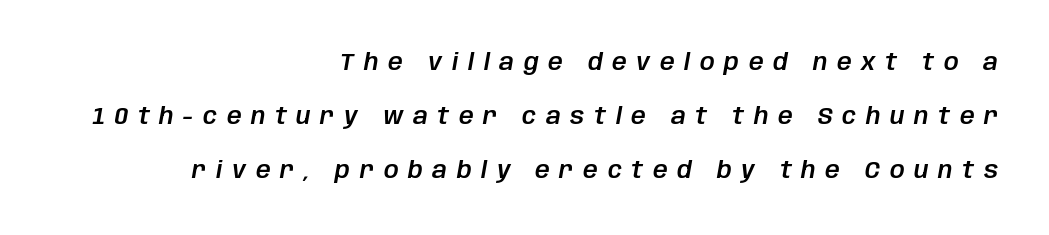
The image shows 23 px text type, italic (leaning right); set right-aligned, loose line spacing (2.34x), unusually wide letter spacing (+0.42 em), not underlined.
